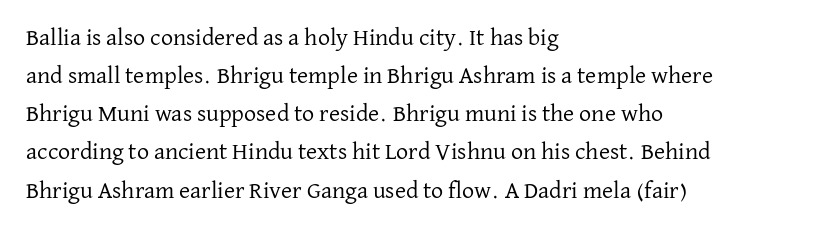
The image shows 24 px text type, upright; set left-aligned, normal line spacing (1.59x), normal letter spacing, not underlined.
